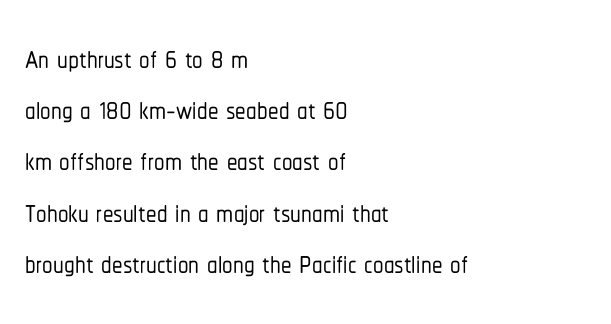
{"serif": "no", "italic": "no", "width": "condensed", "stroke_contrast": "low", "x_height": "medium", "monospaced": "no", "underline": "no", "align": "left", "line_spacing_ratio": 1.22, "letter_spacing": "normal", "letter_spacing_em": 0.0, "glyph_px": 42}
